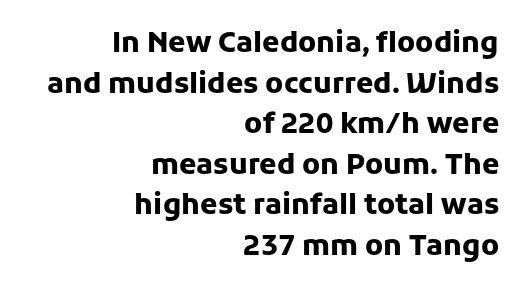
Q: Is the text bold? A: Yes.
Q: Is the text italic (slanted)? A: No, it is upright.
Q: Is the typeface a serif or a sans-serif typeface? A: Sans-serif.
Q: Is the text underlined? A: No.
Q: How is the paragraph aligned? A: Right-aligned.
Q: Is the spacing between letters normal or unusually wide? A: Normal.
Q: Is the spacing between lines tight, normal or loose? A: Normal.
Q: Width (condensed, normal, or wide)? A: Normal.
Q: Stroke contrast? A: Low.
Q: x-height? A: Medium.
Q: Monospaced? A: No.
